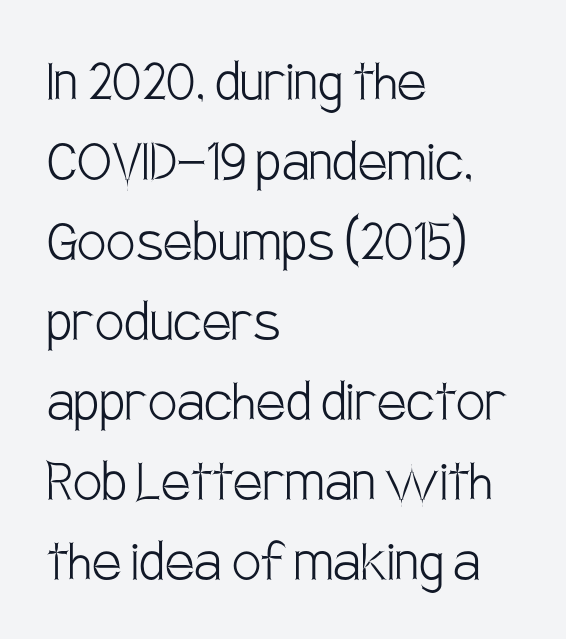
The image shows 65 px light, condensed sans-serif type, upright; set left-aligned, line spacing 1.23x, normal letter spacing, not underlined; low stroke contrast and a large x-height.
